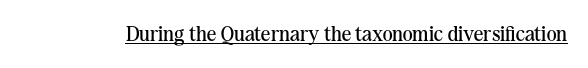
Q: Is the text bold? A: No.
Q: Is the text italic (slanted)? A: No, it is upright.
Q: Is the text underlined? A: Yes.
Q: Is the spacing between letters normal or unusually wide? A: Normal.
